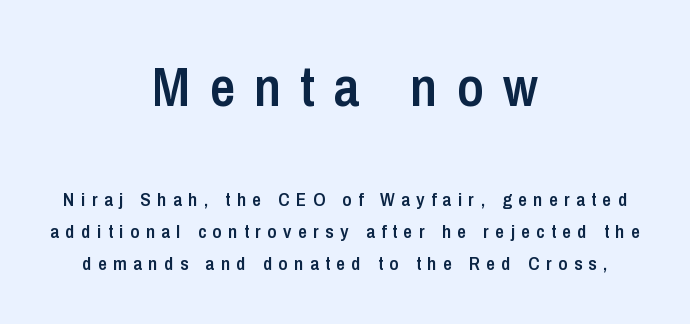
Each letter keeps its own natural width here, so spacing adapts to shape. Typesetter's note — upper block bumped up in size, lower block left smaller. The lines sit at an ordinary, default distance from one another. These lines were composed using upright roman letters. Stems and bowls a touch heavier than normal — semibold. To sum up the face: it is a sans, with no serifs.
